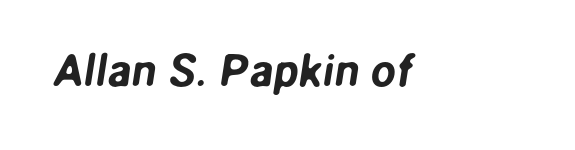
The image shows 45 px sans-serif type; set normal letter spacing, not underlined; low stroke contrast and a medium x-height.
